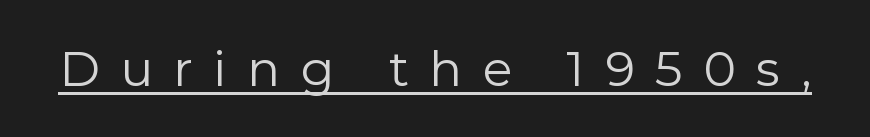
Is this a sans? Yes — the strokes have no serifs. Is this a fixed-width face? No — the glyphs have proportional, varying widths. The tracking jumps out immediately: characters are airy and widely separated. This sample uses an upright cut, with every glyph sitting square on the baseline. A rule runs beneath these lines of type.
